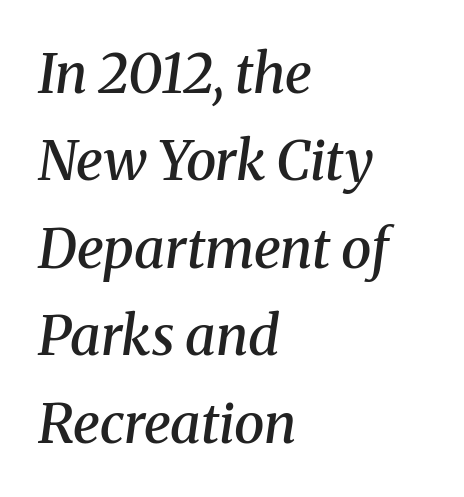
{"serif": "yes", "italic": "yes", "lean": "right", "slant_degrees": 8, "bold": "semi", "weight": "semibold", "width": "normal", "stroke_contrast": "medium", "x_height": "medium", "monospaced": "no", "underline": "no", "align": "left", "line_spacing": "normal", "line_spacing_ratio": 1.59, "letter_spacing": "normal", "letter_spacing_em": 0.0, "glyph_px": 55}
